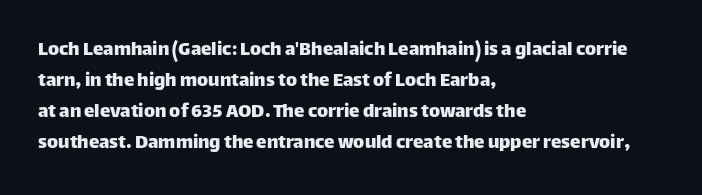
Q: Is the text italic (slanted)? A: No, it is upright.
Q: Is the text underlined? A: No.
Q: How is the paragraph aligned? A: Left-aligned.
Q: Is the spacing between letters normal or unusually wide? A: Normal.
Q: Is the spacing between lines tight, normal or loose? A: Normal.
